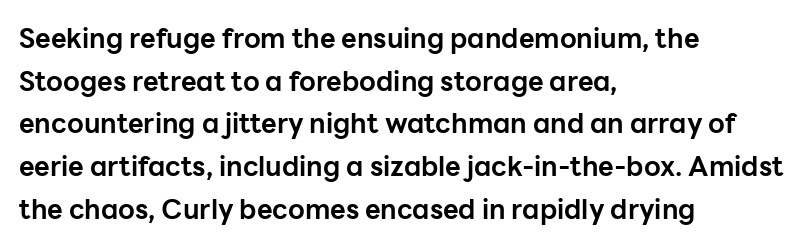
Q: Is the text bold? A: Yes.
Q: Is the text italic (slanted)? A: No, it is upright.
Q: Is the text underlined? A: No.
Q: How is the paragraph aligned? A: Left-aligned.
Q: Is the spacing between letters normal or unusually wide? A: Normal.
Q: Is the spacing between lines tight, normal or loose? A: Normal.
